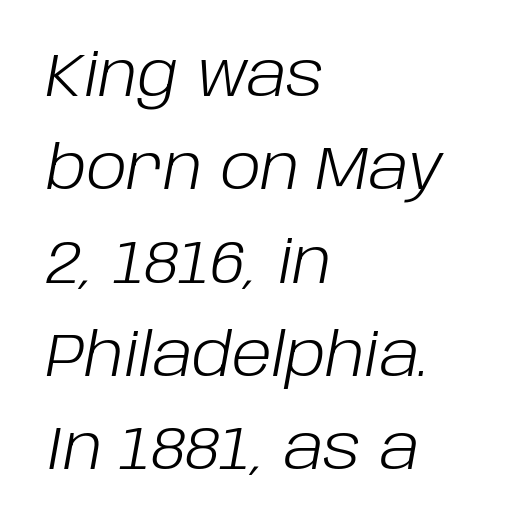
Q: Is the text bold? A: No.
Q: Is the text italic (slanted)? A: Yes, it leans right by about 10 degrees.
Q: Is the text underlined? A: No.
Q: How is the paragraph aligned? A: Left-aligned.
Q: Is the spacing between letters normal or unusually wide? A: Normal.
Q: Is the spacing between lines tight, normal or loose? A: Normal.
Q: Width (condensed, normal, or wide)? A: Normal.
Q: Stroke contrast? A: Low.
Q: x-height? A: Large.
Q: Monospaced? A: No.
